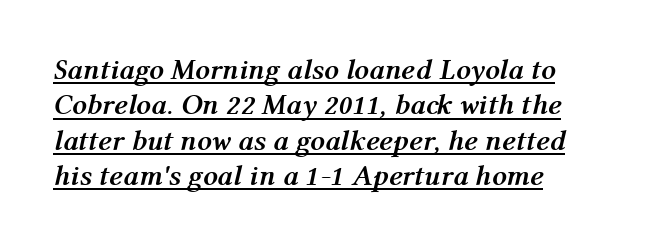
Think of a printed novel: that variable character pitch is what you see here. Typeset ragged right — the left edge is the straight one. A baseline rule has been typeset under these characters. This rendering leaves character spacing at its baseline value. Every character sits at an angle, as italics do. Heft: maximum for text — a bold.
